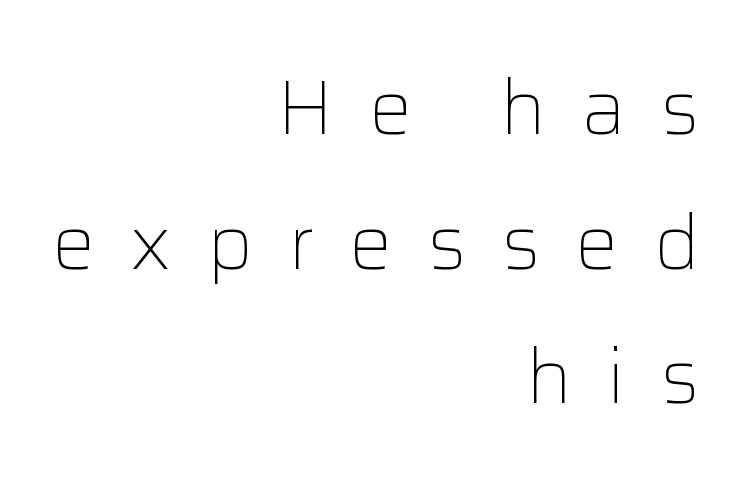
The image shows 76 px light sans-serif type, upright; set right-aligned, line spacing 1.77x, unusually wide letter spacing (+0.47 em), not underlined; low stroke contrast and a medium x-height.
